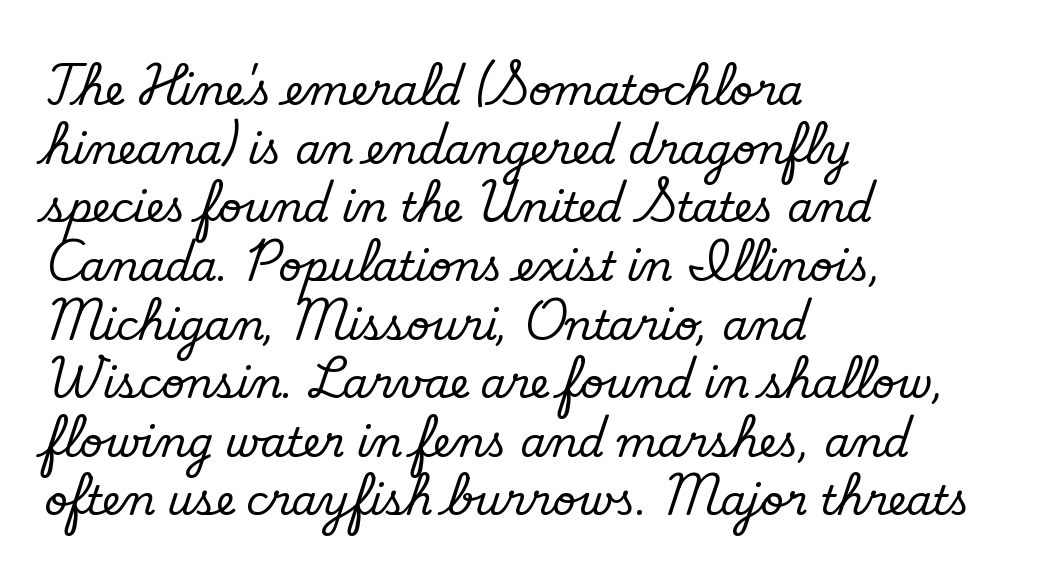
A bare baseline throughout the passage. On a weight scale, this lands at 450 or below. This is sans-serif lettering, the kind often seen on screens and signage. The letters sit at their default tracking, neither squeezed nor spread. Baseline-to-baseline distance is the conventional proportion of letter height.
